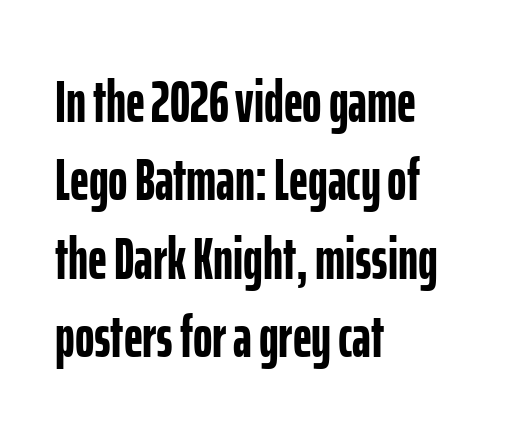
{"serif": "no", "italic": "no", "bold": "yes", "weight": "semibold", "width": "condensed", "stroke_contrast": "low", "x_height": "medium", "monospaced": "no", "underline": "no", "align": "left", "line_spacing": "normal", "line_spacing_ratio": 1.33, "letter_spacing": "normal", "letter_spacing_em": 0.0, "glyph_px": 59}
